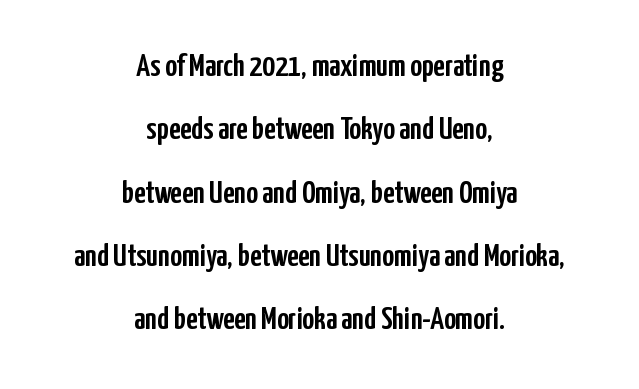
Q: Is the text italic (slanted)? A: No, it is upright.
Q: Is the typeface a serif or a sans-serif typeface? A: Sans-serif.
Q: Is the text underlined? A: No.
Q: How is the paragraph aligned? A: Centered.
Q: Is the spacing between letters normal or unusually wide? A: Normal.
Q: Is the spacing between lines tight, normal or loose? A: Loose.
Q: Width (condensed, normal, or wide)? A: Condensed.
Q: Stroke contrast? A: Low.
Q: x-height? A: Medium.
Q: Monospaced? A: No.
